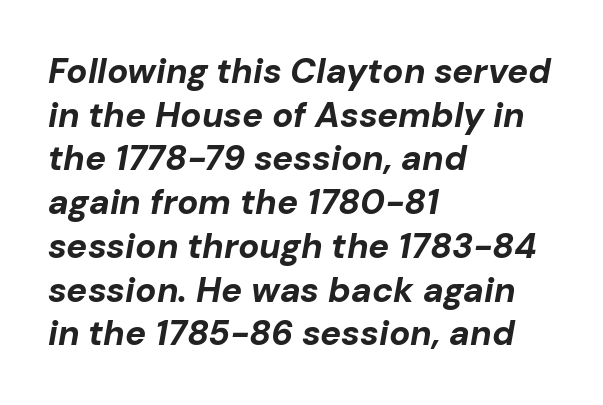
The image shows 35 px bold type, italic (leaning right); set left-aligned, normal line spacing (1.25x), normal letter spacing, not underlined; low stroke contrast and a medium x-height.
